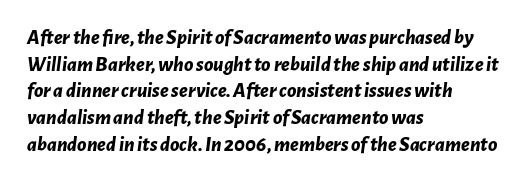
{"italic": "yes", "lean": "right", "slant_degrees": 7, "bold": "yes", "underline": "no", "align": "left", "line_spacing": "normal", "line_spacing_ratio": 1.27, "letter_spacing": "normal", "letter_spacing_em": 0.0, "glyph_px": 21}
